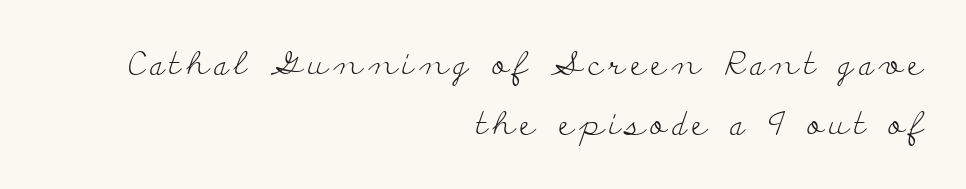
The words here are not underlined. Each stroke keeps to a modest, everyday thickness or less. Character widths vary here, with narrow letters taking less room than wide ones. The letters carry serifs — small finishing strokes at the ends of their stems.
